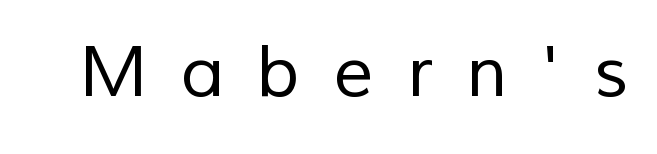
The image shows 70 px regular-weight sans-serif type; set unusually wide letter spacing (+0.48 em), not underlined; low stroke contrast and a medium x-height.
